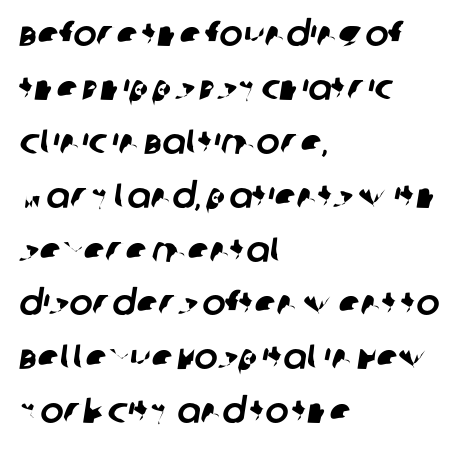
Check where the strokes stop: nothing finishes them off — pure sans. A typesetter would call this proportional, since set widths differ per character. Interline gaps are of average width in this sample. Characters follow at the spacing the type designer built in. Descenders hang freely into open space. The paragraph shown leans on its left margin.
